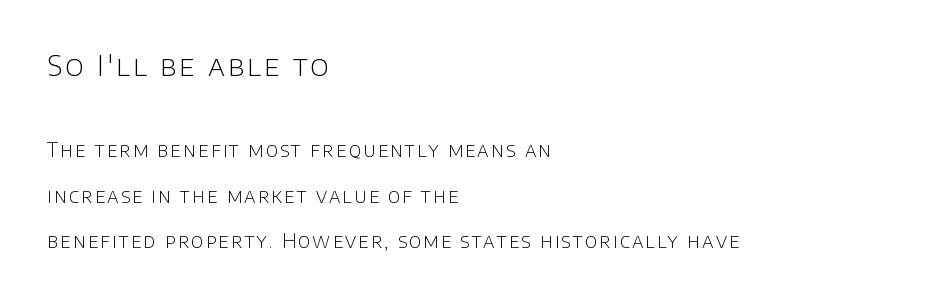
Q: Is the text bold? A: No.
Q: Is the text italic (slanted)? A: No, it is upright.
Q: Is the typeface a serif or a sans-serif typeface? A: Sans-serif.
Q: Is the text underlined? A: No.
Q: How is the paragraph aligned? A: Left-aligned.
Q: Is the spacing between lines tight, normal or loose? A: Loose.
Q: Which block of text is set in a larger size, the first (top) or the second (bottom)? A: The first (top) one.
Q: Width (condensed, normal, or wide)? A: Normal.
Q: Stroke contrast? A: Low.
Q: x-height? A: Large.
Q: Monospaced? A: No.
